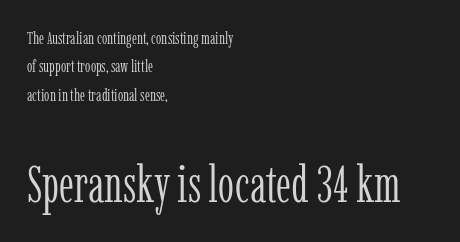
The image shows 51 px light, condensed serif type, upright; set left-aligned, normal line spacing (1.67x), normal letter spacing, not underlined; the second (bottom) block is 3.0x larger; low stroke contrast and a medium x-height.
